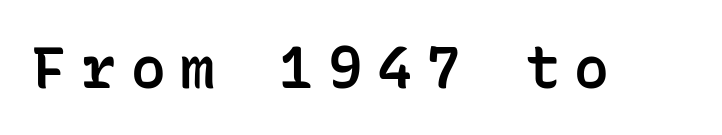
{"serif": "no", "italic": "no", "bold": "semi", "weight": "semibold", "width": "normal", "stroke_contrast": "low", "x_height": "medium", "monospaced": "yes", "underline": "no", "letter_spacing": "wide", "letter_spacing_em": 0.25, "glyph_px": 58}
